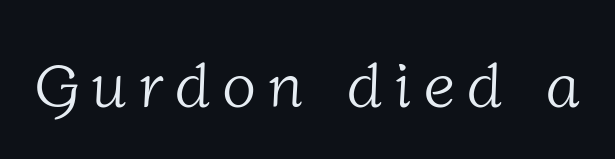
Q: Is the text bold? A: No.
Q: Is the typeface a serif or a sans-serif typeface? A: Serif.
Q: Is the text underlined? A: No.
Q: Width (condensed, normal, or wide)? A: Normal.
Q: Stroke contrast? A: Low.
Q: x-height? A: Medium.
Q: Monospaced? A: No.
